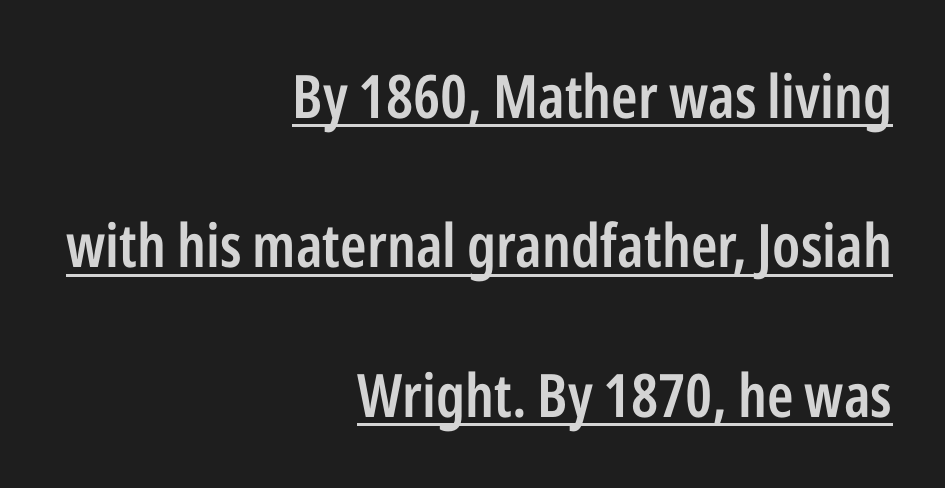
Q: Is the text bold? A: Semi-bold.
Q: Is the text italic (slanted)? A: No, it is upright.
Q: Is the typeface a serif or a sans-serif typeface? A: Sans-serif.
Q: Is the text underlined? A: Yes.
Q: How is the paragraph aligned? A: Right-aligned.
Q: Is the spacing between letters normal or unusually wide? A: Normal.
Q: Is the spacing between lines tight, normal or loose? A: Loose.
Q: Width (condensed, normal, or wide)? A: Condensed.
Q: Stroke contrast? A: Low.
Q: x-height? A: Medium.
Q: Monospaced? A: No.
